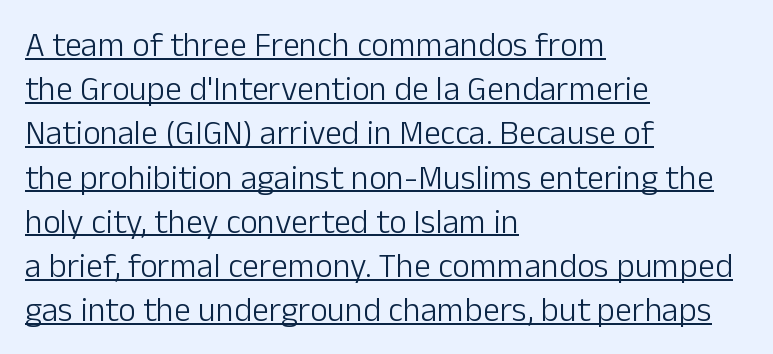
{"serif": "no", "italic": "no", "bold": "no", "weight": "light", "width": "normal", "stroke_contrast": "low", "x_height": "medium", "monospaced": "no", "underline": "yes", "align": "left", "line_spacing": "normal", "line_spacing_ratio": 1.3, "letter_spacing": "normal", "letter_spacing_em": 0.0, "glyph_px": 34}
